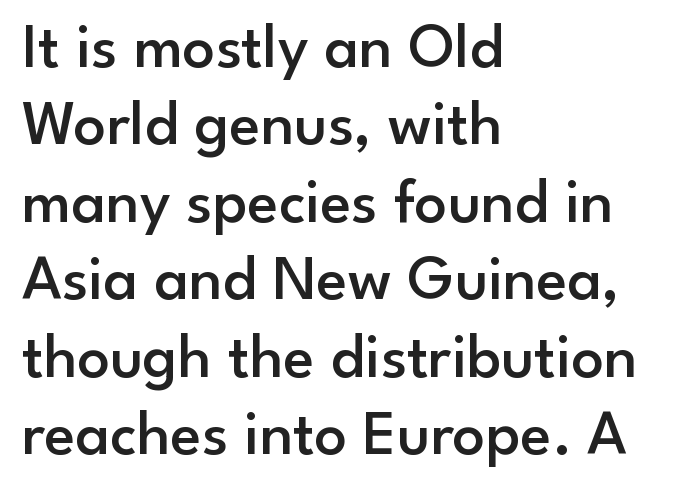
Q: Is the text bold? A: Semi-bold.
Q: Is the text italic (slanted)? A: No, it is upright.
Q: Is the typeface a serif or a sans-serif typeface? A: Sans-serif.
Q: Is the text underlined? A: No.
Q: How is the paragraph aligned? A: Left-aligned.
Q: Is the spacing between letters normal or unusually wide? A: Normal.
Q: Width (condensed, normal, or wide)? A: Normal.
Q: Stroke contrast? A: Low.
Q: x-height? A: Small.
Q: Monospaced? A: No.
